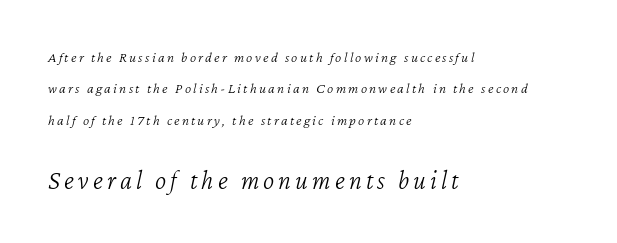
{"italic": "yes", "lean": "right", "slant_degrees": 12, "bold": "no", "underline": "no", "align": "left", "line_spacing": "loose", "line_spacing_ratio": 2.09, "larger_block": "second", "size_ratio": 1.8, "glyph_px": 27}
